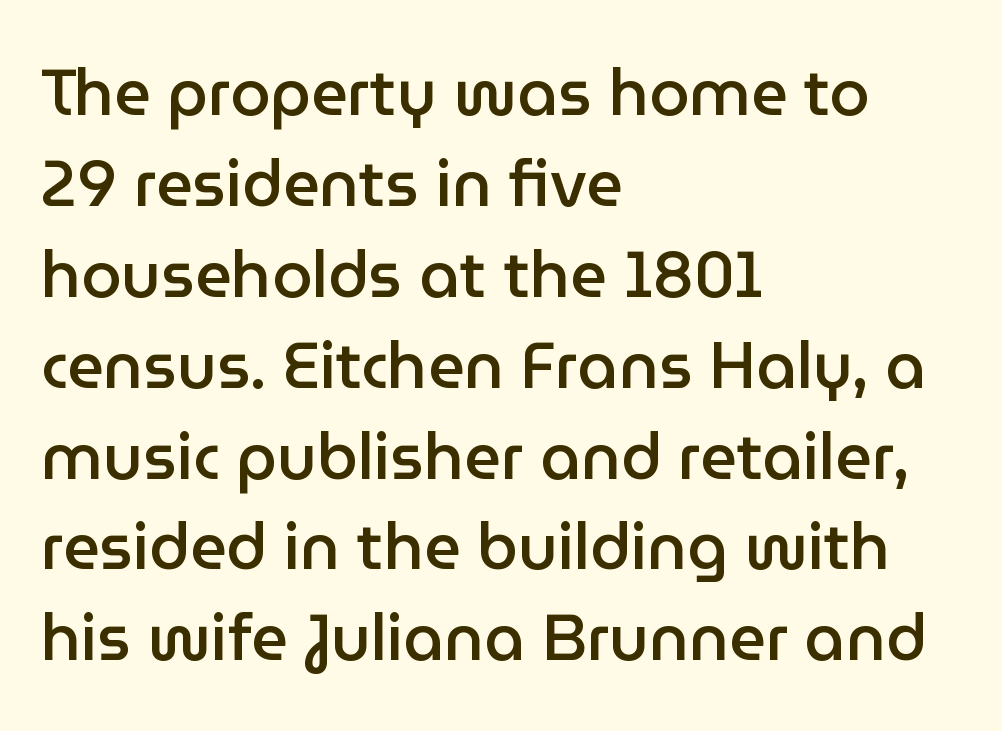
Successive baselines arrive at the customary interval. Compared with an ordinary text face, these strokes are moderately heavier — a semibold. The passage shown is typeset with a sans-serif family. Do the characters align in a grid? No, the font is proportional. If you drew a line through each stem, it would be perfectly vertical. Check the space under the baseline: it is left empty.
